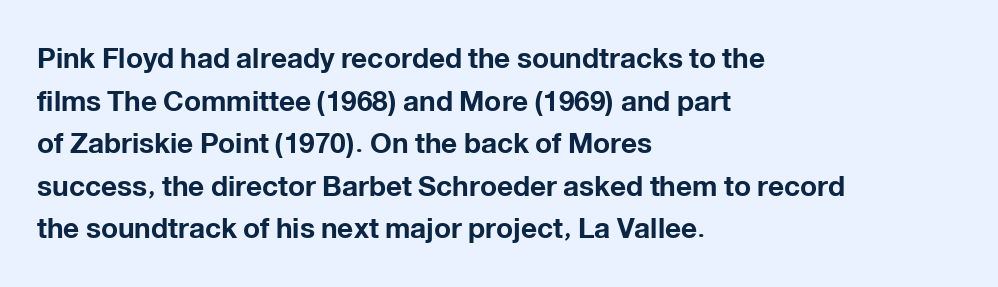
Q: Is the text bold? A: Yes.
Q: Is the text italic (slanted)? A: No, it is upright.
Q: Is the typeface a serif or a sans-serif typeface? A: Sans-serif.
Q: Is the text underlined? A: No.
Q: How is the paragraph aligned? A: Left-aligned.
Q: Is the spacing between letters normal or unusually wide? A: Normal.
Q: Is the spacing between lines tight, normal or loose? A: Normal.
Q: Width (condensed, normal, or wide)? A: Normal.
Q: Stroke contrast? A: Low.
Q: x-height? A: Medium.
Q: Monospaced? A: No.
